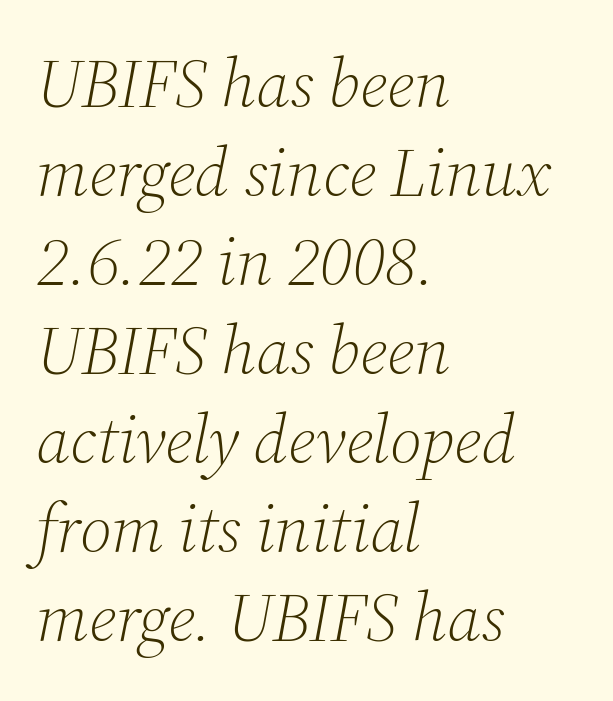
Summary of weight: not heavy and not bold. Only glyphs here, with clear space below each row. The type is set solid horizontally, with unmodified tracking. The block of text has a typical density, with ordinary space between rows. All the whitespace from short lines collects on the right.
